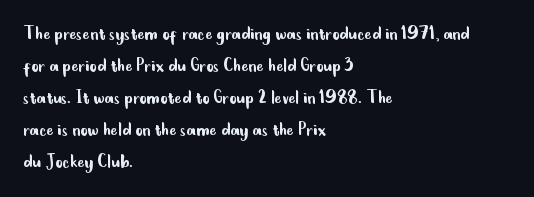
{"italic": "no", "bold": "no", "underline": "no", "align": "left", "line_spacing": "normal", "line_spacing_ratio": 1.45, "letter_spacing": "normal", "letter_spacing_em": 0.0, "glyph_px": 22}
